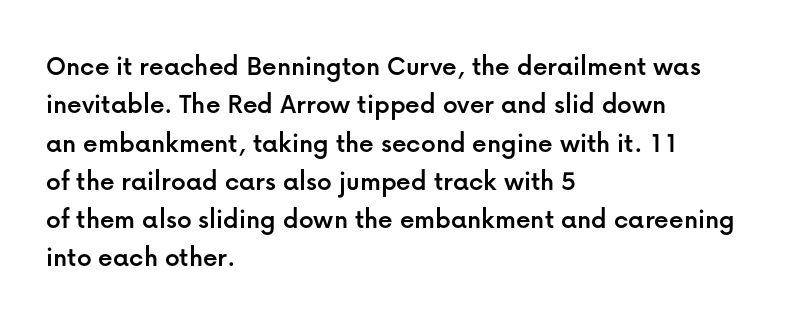
Baseline-to-baseline distance is the conventional proportion of letter height. This sample is left-justified, so line endings fall wherever the words run out. The face used here is proportionally spaced, like ordinary book or web type. Has an underline been added? It has not. In terms of letterform style, serifs are entirely absent. Style check: upright.
